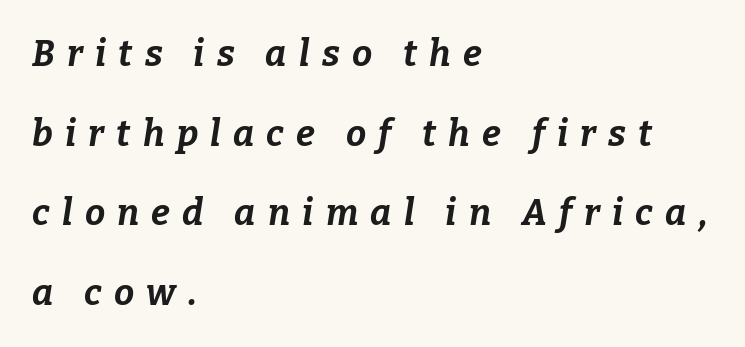
Successive baselines arrive slowly, with a big drop between each. In terms of weight, the rendering is a true, heavy bold. Students, note that the glyphs here are deliberately spaced far apart. Each letter keeps its own natural width here, so spacing adapts to shape. Visually the block forms a straight wall on the left and a jagged coastline on the right.
